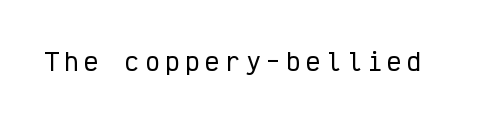
Tracking value appears strongly positive — letters spread wide. A typesetter would mark this as roman, not italic. The specimen omits any rule beneath the text block's lines.
